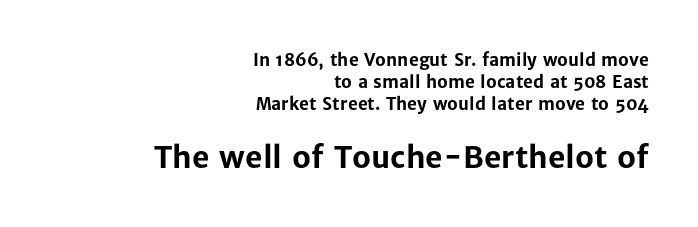
Q: Is the text bold? A: Yes.
Q: Is the text italic (slanted)? A: No, it is upright.
Q: Is the typeface a serif or a sans-serif typeface? A: Sans-serif.
Q: Is the text underlined? A: No.
Q: How is the paragraph aligned? A: Right-aligned.
Q: Is the spacing between letters normal or unusually wide? A: Normal.
Q: Is the spacing between lines tight, normal or loose? A: Normal.
Q: Which block of text is set in a larger size, the first (top) or the second (bottom)? A: The second (bottom) one.
Q: Width (condensed, normal, or wide)? A: Normal.
Q: Stroke contrast? A: Low.
Q: x-height? A: Medium.
Q: Monospaced? A: No.
